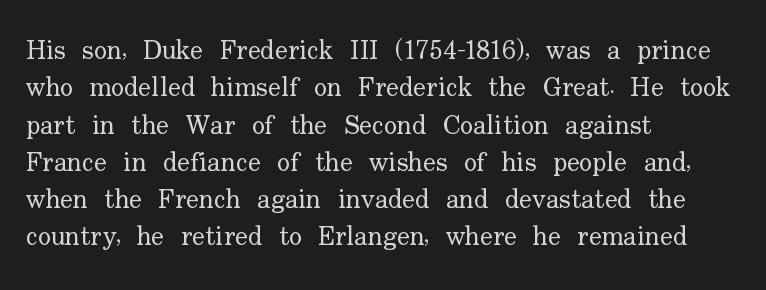
Q: Is the text bold? A: No.
Q: Is the text italic (slanted)? A: No, it is upright.
Q: Is the text underlined? A: No.
Q: How is the paragraph aligned? A: Left-aligned.
Q: Is the spacing between letters normal or unusually wide? A: Normal.
Q: Is the spacing between lines tight, normal or loose? A: Normal.
